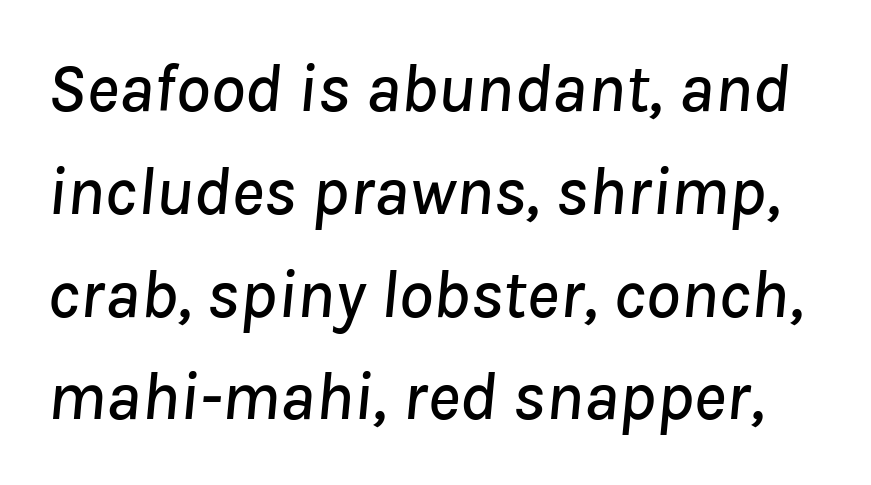
{"italic": "yes", "lean": "right", "slant_degrees": 8, "width": "normal", "stroke_contrast": "low", "x_height": "medium", "monospaced": "no", "underline": "no", "line_spacing": "normal", "line_spacing_ratio": 1.49, "letter_spacing": "normal", "letter_spacing_em": 0.0, "glyph_px": 69}
